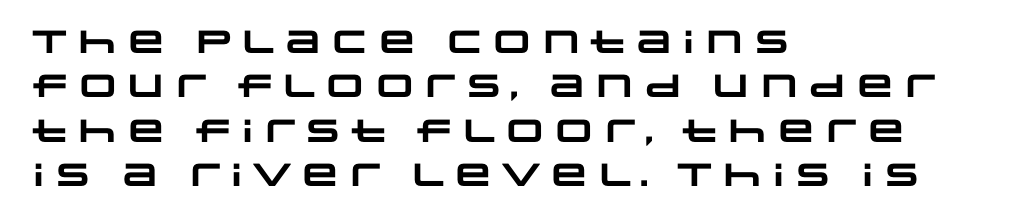
{"serif": "no", "bold": "yes", "weight": "heavy", "width": "wide", "stroke_contrast": "low", "x_height": "large", "monospaced": "no", "underline": "no", "align": "left", "line_spacing": "normal", "line_spacing_ratio": 1.39, "letter_spacing": "normal", "letter_spacing_em": 0.0, "glyph_px": 32}
